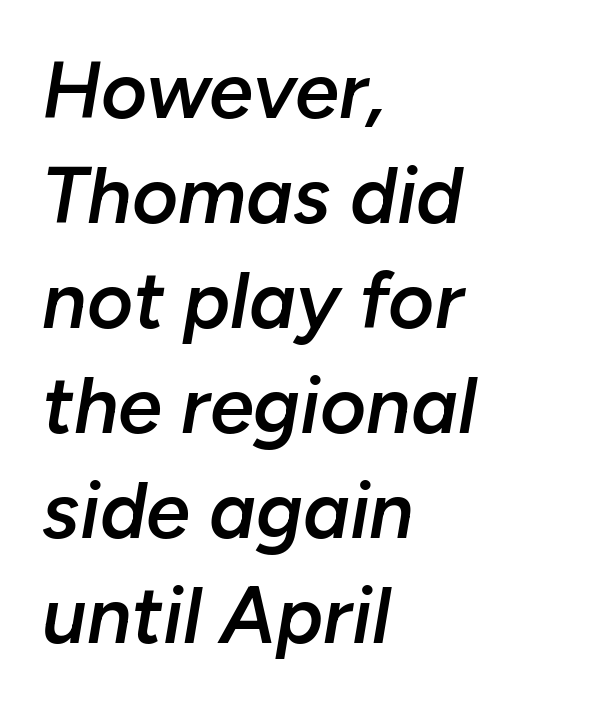
The image shows 79 px semibold type, italic (leaning right); set left-aligned, normal line spacing (1.33x), normal letter spacing, not underlined; low stroke contrast and a medium x-height.
